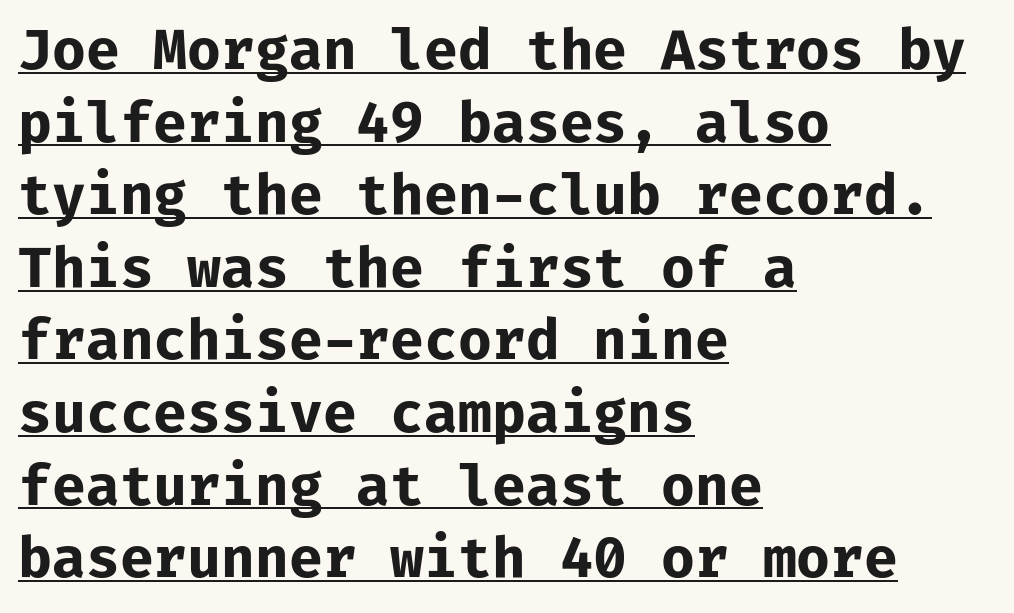
Q: Is the text bold? A: Yes.
Q: Is the text italic (slanted)? A: No, it is upright.
Q: Is the typeface a serif or a sans-serif typeface? A: Sans-serif.
Q: Is the text underlined? A: Yes.
Q: How is the paragraph aligned? A: Left-aligned.
Q: Is the spacing between letters normal or unusually wide? A: Normal.
Q: Is the spacing between lines tight, normal or loose? A: Normal.
Q: Width (condensed, normal, or wide)? A: Normal.
Q: Stroke contrast? A: Low.
Q: x-height? A: Medium.
Q: Monospaced? A: Yes.
